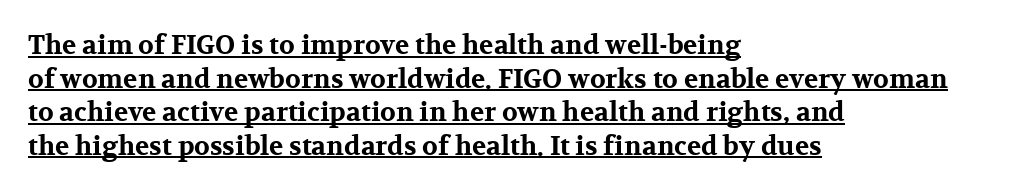
{"italic": "no", "bold": "yes", "underline": "yes", "align": "left", "line_spacing": "normal", "line_spacing_ratio": 1.29, "letter_spacing": "normal", "letter_spacing_em": 0.0, "glyph_px": 26}
